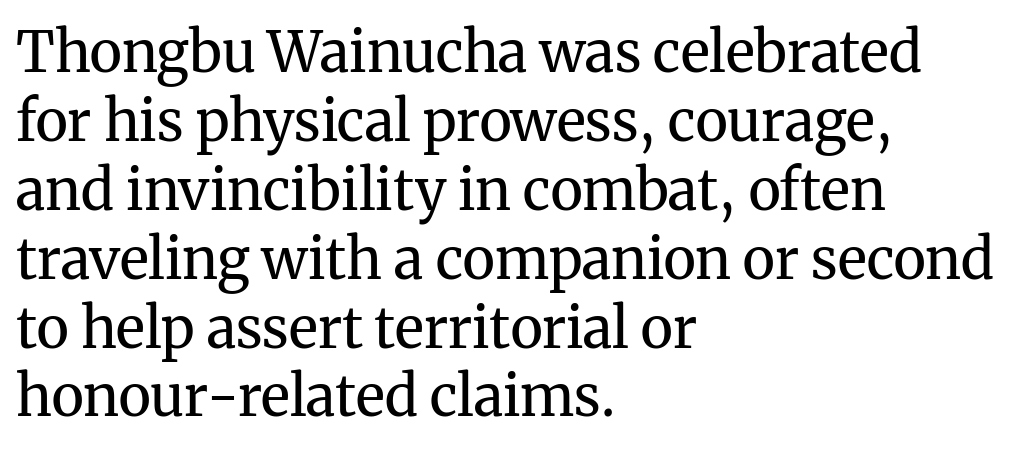
Note: serifs present on the glyphs. Letters have the restrained weight of plain body copy at most. Only glyphs here, with clear space below each row. This is the regular roman posture of the typeface. A student would call this left alignment; a typographer would say flush left, rag right.
